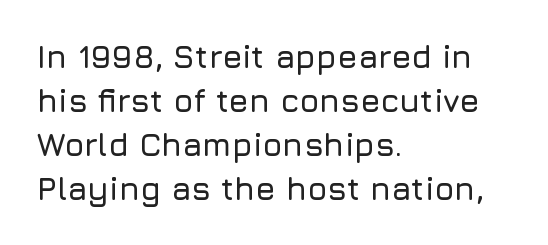
{"serif": "no", "italic": "no", "width": "normal", "stroke_contrast": "low", "x_height": "medium", "monospaced": "no", "underline": "no", "align": "left", "line_spacing": "normal", "line_spacing_ratio": 1.38, "letter_spacing": "normal", "letter_spacing_em": 0.0, "glyph_px": 32}
